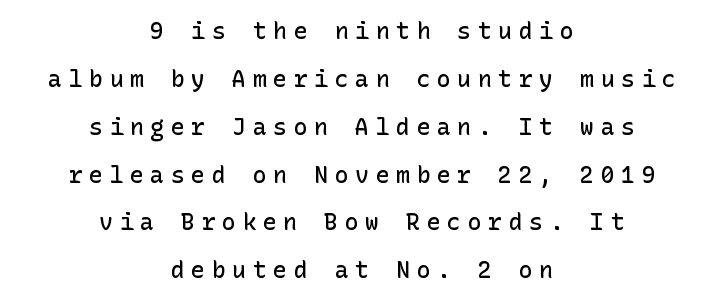
The image shows 23 px text type, upright; set centered, loose line spacing (2.08x), unusually wide letter spacing (+0.29 em), not underlined.
